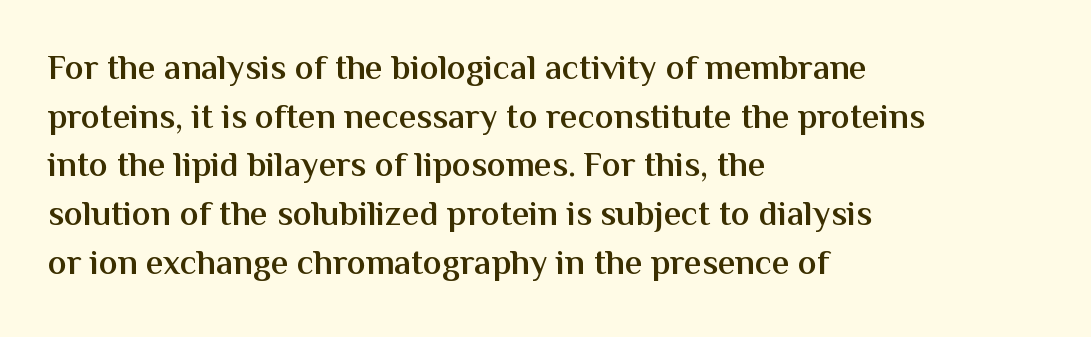
Q: Is the text bold? A: Semi-bold.
Q: Is the text italic (slanted)? A: No, it is upright.
Q: Is the typeface a serif or a sans-serif typeface? A: Sans-serif.
Q: Is the text underlined? A: No.
Q: How is the paragraph aligned? A: Left-aligned.
Q: Is the spacing between letters normal or unusually wide? A: Normal.
Q: Is the spacing between lines tight, normal or loose? A: Normal.
Q: Width (condensed, normal, or wide)? A: Normal.
Q: Stroke contrast? A: Medium.
Q: x-height? A: Medium.
Q: Monospaced? A: No.
